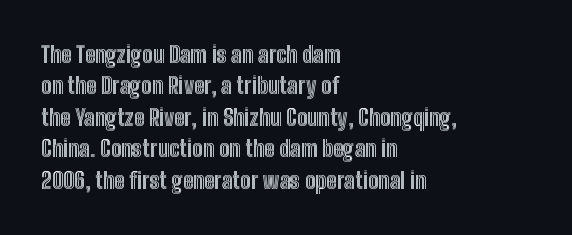
{"italic": "no", "underline": "no", "align": "left", "line_spacing": "normal", "line_spacing_ratio": 1.43, "letter_spacing": "normal", "letter_spacing_em": 0.0, "glyph_px": 22}
